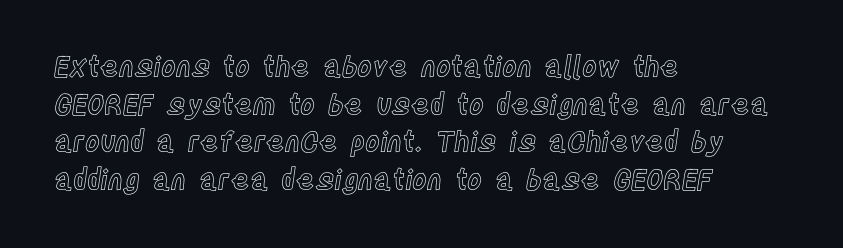
{"width": "condensed", "x_height": "large", "monospaced": "no", "underline": "no", "align": "left", "line_spacing": "normal", "line_spacing_ratio": 1.34, "letter_spacing": "normal", "letter_spacing_em": 0.0, "glyph_px": 28}
